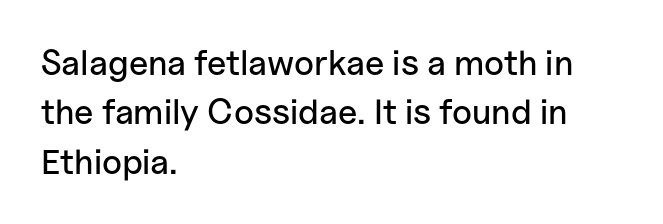
Q: Is the text italic (slanted)? A: No, it is upright.
Q: Is the typeface a serif or a sans-serif typeface? A: Sans-serif.
Q: Is the text underlined? A: No.
Q: How is the paragraph aligned? A: Left-aligned.
Q: Is the spacing between letters normal or unusually wide? A: Normal.
Q: Is the spacing between lines tight, normal or loose? A: Normal.
Q: Width (condensed, normal, or wide)? A: Normal.
Q: Stroke contrast? A: Low.
Q: x-height? A: Medium.
Q: Monospaced? A: No.
